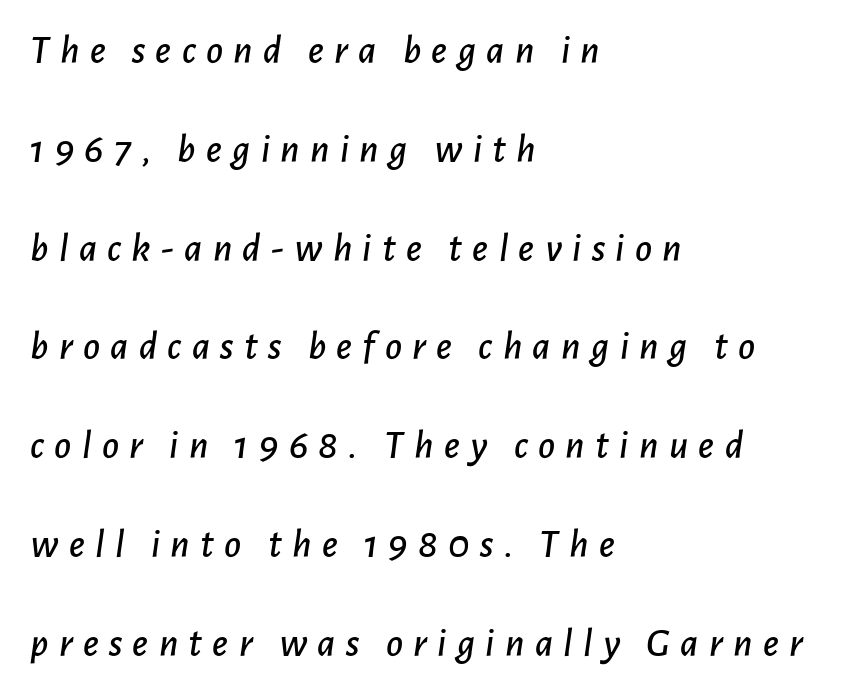
The image shows 41 px text type, italic (leaning right); set left-aligned, loose line spacing (2.41x), unusually wide letter spacing (+0.25 em), not underlined; low stroke contrast and a medium x-height.
